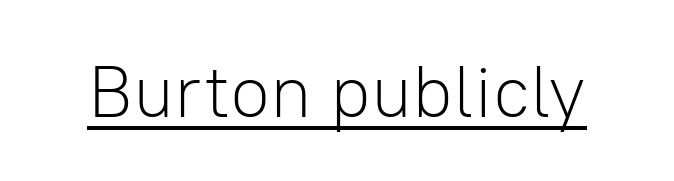
Q: Is the text bold? A: No.
Q: Is the text italic (slanted)? A: No, it is upright.
Q: Is the typeface a serif or a sans-serif typeface? A: Sans-serif.
Q: Is the text underlined? A: Yes.
Q: Is the spacing between letters normal or unusually wide? A: Normal.
Q: Width (condensed, normal, or wide)? A: Normal.
Q: Stroke contrast? A: Low.
Q: x-height? A: Medium.
Q: Monospaced? A: No.
